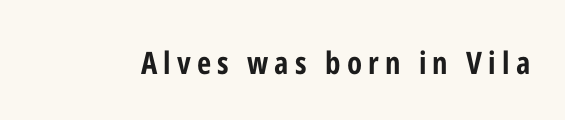
The image shows 31 px bold, condensed sans-serif type, upright; set unusually wide letter spacing (+0.2 em), not underlined; low stroke contrast and a medium x-height.
